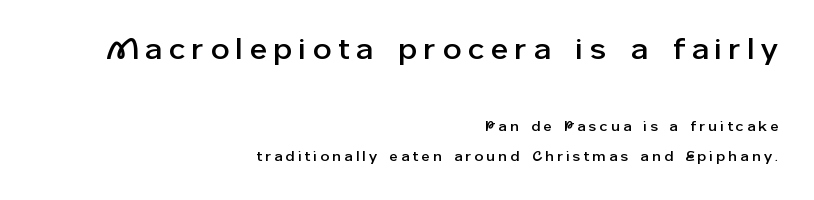
The image shows 29 px sans-serif type, upright; set right-aligned, loose line spacing (2.11x), unusually wide letter spacing (+0.26 em), not underlined; the first (top) block is 2.07x larger; low stroke contrast and a medium x-height.
